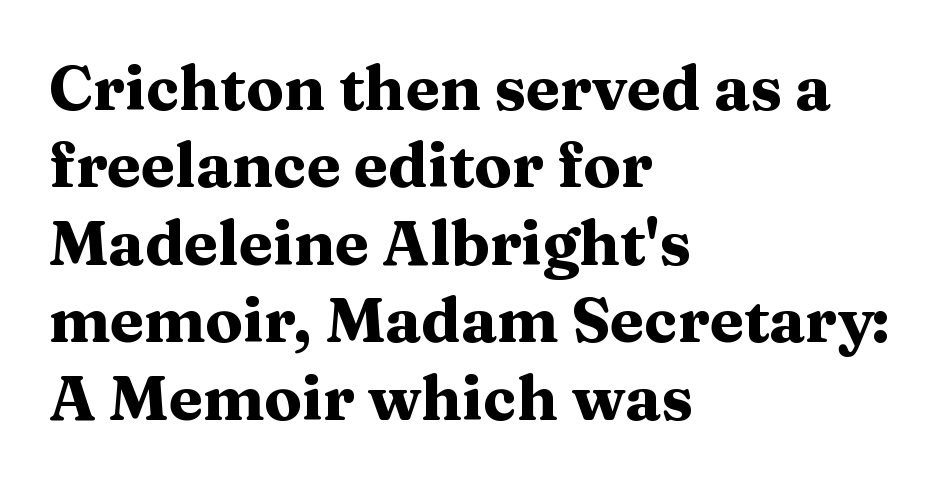
{"serif": "yes", "italic": "no", "bold": "yes", "weight": "heavy", "width": "wide", "stroke_contrast": "medium", "x_height": "medium", "monospaced": "no", "underline": "no", "align": "left", "line_spacing": "normal", "line_spacing_ratio": 1.25, "letter_spacing": "normal", "letter_spacing_em": 0.0, "glyph_px": 62}
